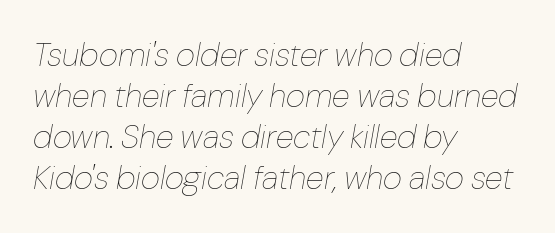
Compared with typical body copy, the letter spacing here is the same. A light-to-regular cut is what we see here. These lines are rendered in a variable-pitch font. The area under the type is left untouched.
